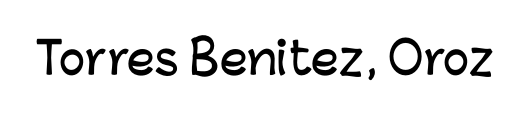
This rendering employs a face without finishing strokes, i.e., a sans-serif. The passage shown is typed in a proportional face where columns would drift. The gaps between neighbouring characters are ordinary and unremarkable. Do the letters lean? They stand straight. This rendering features lettering with no underline.
